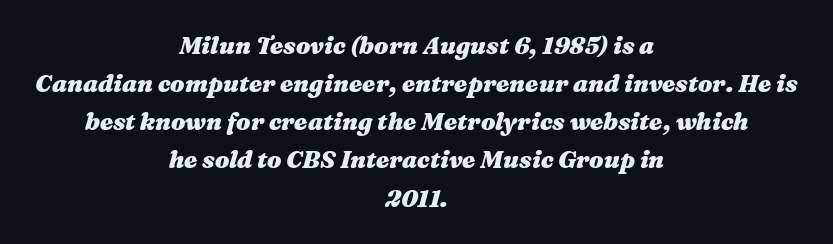
Q: Is the text bold? A: Yes.
Q: Is the text italic (slanted)? A: Yes, it leans right by about 16 degrees.
Q: Is the text underlined? A: No.
Q: How is the paragraph aligned? A: Centered.
Q: Is the spacing between letters normal or unusually wide? A: Normal.
Q: Is the spacing between lines tight, normal or loose? A: Normal.
